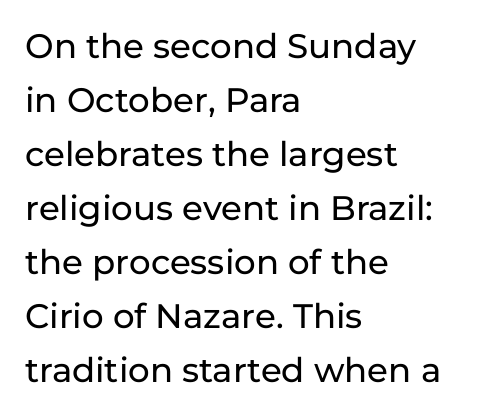
Think of a printed novel: that variable character pitch is what you see here. Serif or sans? Sans — the stroke terminals are bare. Baseline-to-baseline distance is the conventional proportion of letter height. The text block is weighted toward the left margin, trailing off unevenly rightward.
